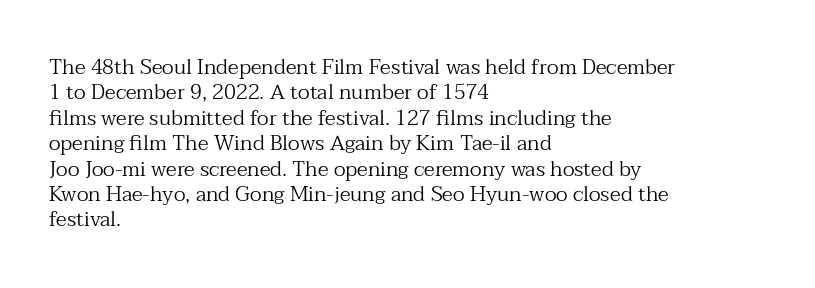
The image shows 21 px text type, upright; set left-aligned, line spacing 1.21x, normal letter spacing, not underlined.
